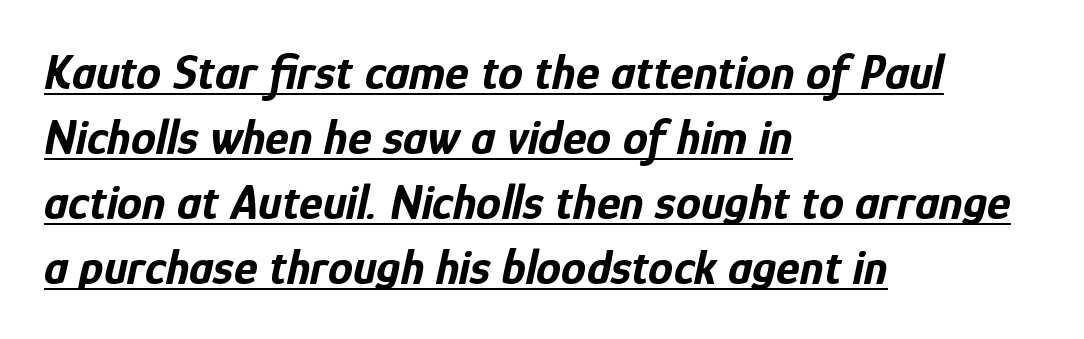
The image shows 50 px bold, condensed type, italic (leaning right); set left-aligned, normal line spacing (1.3x), normal letter spacing, underlined; low stroke contrast and a medium x-height.
